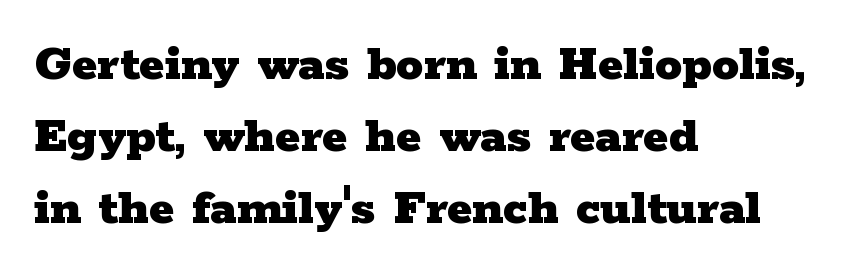
{"serif": "yes", "italic": "no", "bold": "yes", "weight": "heavy", "width": "wide", "stroke_contrast": "low", "x_height": "medium", "monospaced": "no", "underline": "no", "align": "left", "line_spacing": "normal", "line_spacing_ratio": 1.33, "letter_spacing": "normal", "letter_spacing_em": 0.0, "glyph_px": 54}
